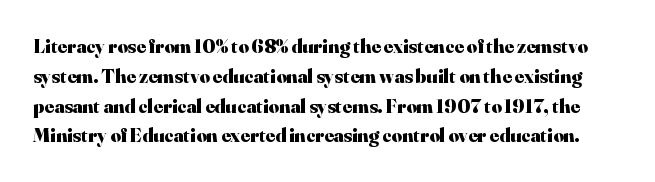
The image shows 20 px bold type, upright; set normal line spacing (1.49x), normal letter spacing, not underlined.
